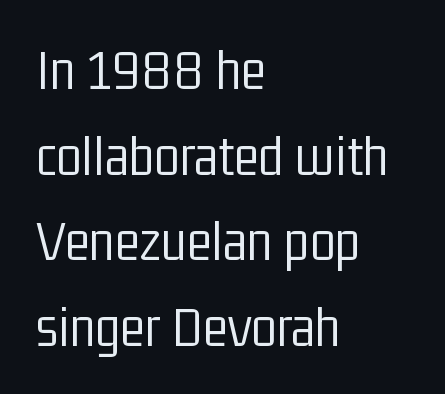
Q: Is the text bold? A: No.
Q: Is the text italic (slanted)? A: No, it is upright.
Q: Is the typeface a serif or a sans-serif typeface? A: Sans-serif.
Q: Is the text underlined? A: No.
Q: How is the paragraph aligned? A: Left-aligned.
Q: Is the spacing between letters normal or unusually wide? A: Normal.
Q: Is the spacing between lines tight, normal or loose? A: Normal.
Q: Width (condensed, normal, or wide)? A: Condensed.
Q: Stroke contrast? A: Low.
Q: x-height? A: Medium.
Q: Monospaced? A: No.
